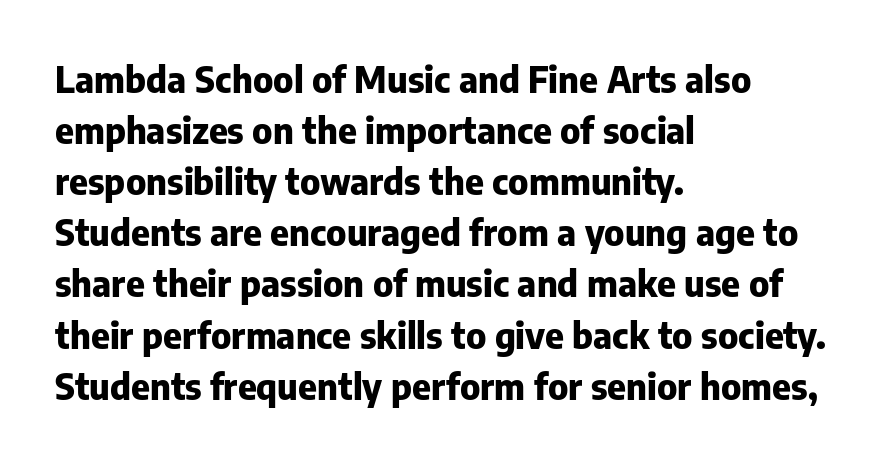
Q: Is the text bold? A: Yes.
Q: Is the text italic (slanted)? A: No, it is upright.
Q: Is the typeface a serif or a sans-serif typeface? A: Sans-serif.
Q: Is the text underlined? A: No.
Q: How is the paragraph aligned? A: Left-aligned.
Q: Is the spacing between letters normal or unusually wide? A: Normal.
Q: Is the spacing between lines tight, normal or loose? A: Normal.
Q: Width (condensed, normal, or wide)? A: Normal.
Q: Stroke contrast? A: Low.
Q: x-height? A: Medium.
Q: Monospaced? A: No.
